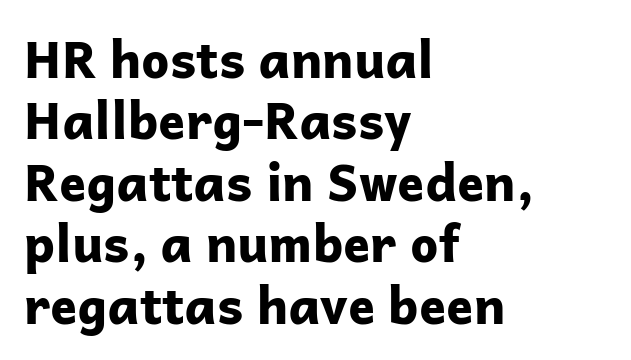
Q: Is the text bold? A: Yes.
Q: Is the text italic (slanted)? A: No, it is upright.
Q: Is the typeface a serif or a sans-serif typeface? A: Sans-serif.
Q: Is the text underlined? A: No.
Q: How is the paragraph aligned? A: Left-aligned.
Q: Is the spacing between letters normal or unusually wide? A: Normal.
Q: Width (condensed, normal, or wide)? A: Normal.
Q: Stroke contrast? A: Low.
Q: x-height? A: Medium.
Q: Monospaced? A: No.
